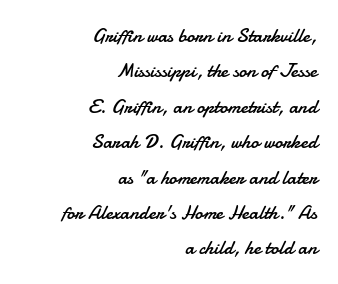
The image shows 20 px text type; set right-aligned, line spacing 1.77x, normal letter spacing, not underlined.
